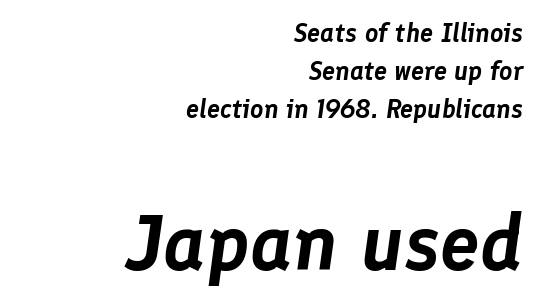
{"italic": "yes", "lean": "right", "slant_degrees": 8, "width": "normal", "stroke_contrast": "low", "x_height": "medium", "monospaced": "no", "underline": "no", "align": "right", "line_spacing": "normal", "line_spacing_ratio": 1.46, "letter_spacing": "normal", "letter_spacing_em": 0.0, "larger_block": "second", "size_ratio": 3.04, "glyph_px": 79}
